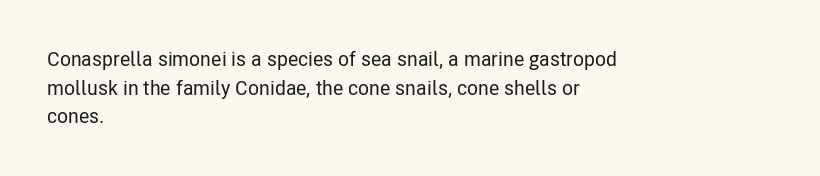
The image shows 20 px text type, upright; set left-aligned, normal line spacing (1.43x), normal letter spacing, not underlined.
